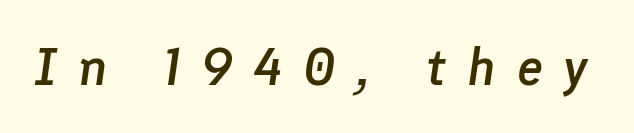
{"italic": "yes", "lean": "right", "slant_degrees": 8, "bold": "semi", "weight": "semibold", "width": "normal", "stroke_contrast": "low", "x_height": "medium", "monospaced": "no", "underline": "no", "letter_spacing": "wide", "letter_spacing_em": 0.39, "glyph_px": 53}
